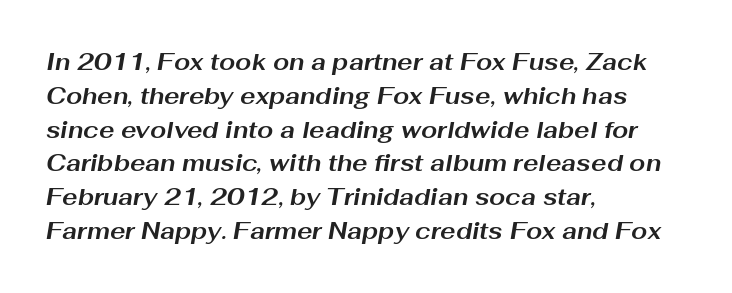
Normally led — the rows are evenly, conventionally spaced. Check under the words: just untouched page. Glyph-to-glyph distance matches everyday printed text. The lettering tilts uniformly, giving the passage an italic look. Visually the block forms a straight wall on the left and a jagged coastline on the right. Stroke thickness is high; the sample reads as a true bold.
